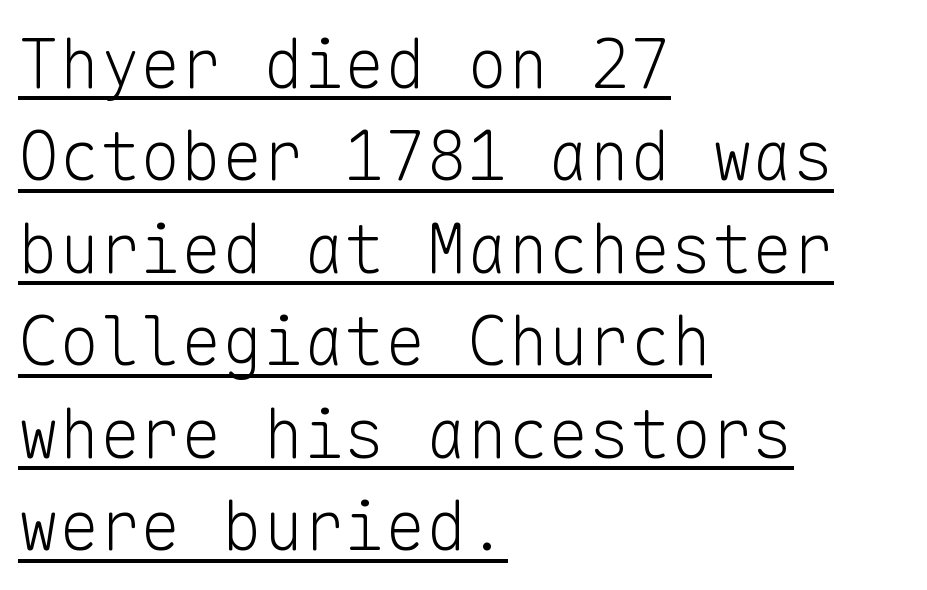
{"serif": "no", "italic": "no", "bold": "no", "weight": "light", "width": "normal", "stroke_contrast": "low", "x_height": "medium", "monospaced": "yes", "underline": "yes", "align": "left", "line_spacing": "normal", "line_spacing_ratio": 1.36, "letter_spacing": "normal", "letter_spacing_em": 0.0, "glyph_px": 68}
